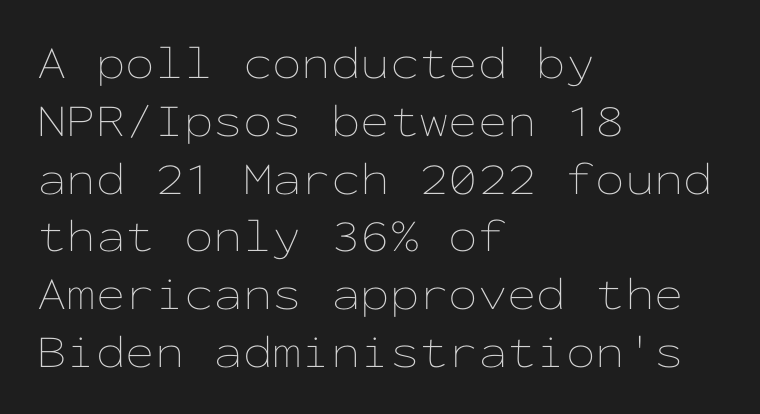
Q: Is the text bold? A: No.
Q: Is the text italic (slanted)? A: No, it is upright.
Q: Is the text underlined? A: No.
Q: How is the paragraph aligned? A: Left-aligned.
Q: Is the spacing between letters normal or unusually wide? A: Normal.
Q: Width (condensed, normal, or wide)? A: Wide.
Q: Stroke contrast? A: Low.
Q: x-height? A: Medium.
Q: Monospaced? A: Yes.
